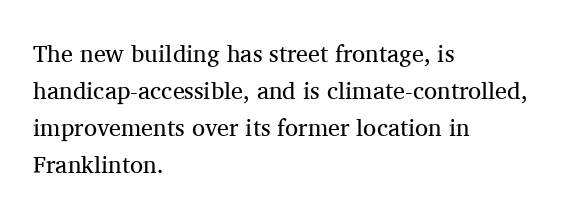
Q: Is the text bold? A: No.
Q: Is the text italic (slanted)? A: No, it is upright.
Q: Is the text underlined? A: No.
Q: How is the paragraph aligned? A: Left-aligned.
Q: Is the spacing between letters normal or unusually wide? A: Normal.
Q: Is the spacing between lines tight, normal or loose? A: Normal.
